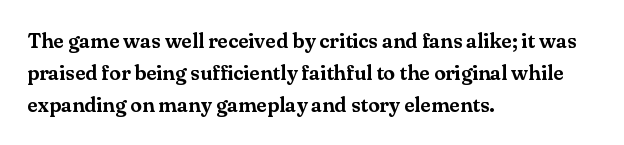
The image shows 21 px text type, upright; set left-aligned, normal line spacing (1.52x), normal letter spacing, not underlined.
